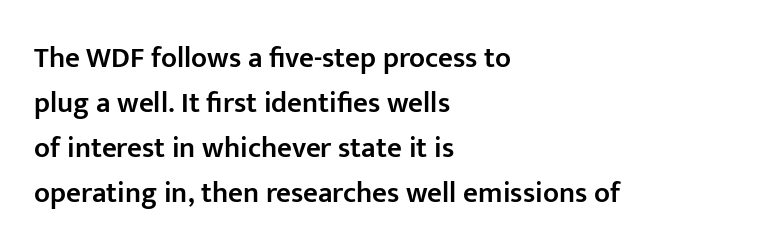
{"serif": "no", "italic": "no", "bold": "semi", "weight": "semibold", "width": "normal", "stroke_contrast": "low", "x_height": "medium", "monospaced": "no", "underline": "no", "align": "left", "line_spacing": "normal", "line_spacing_ratio": 1.55, "letter_spacing": "normal", "letter_spacing_em": 0.0, "glyph_px": 29}
